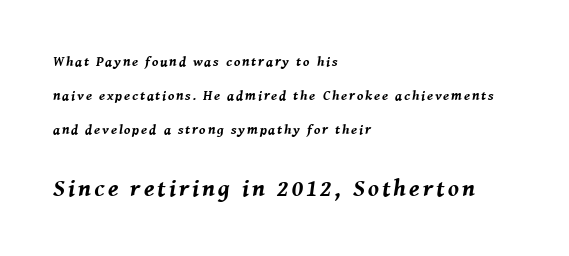
Q: Is the text bold? A: Yes.
Q: Is the text italic (slanted)? A: Yes, it leans right by about 8 degrees.
Q: Is the text underlined? A: No.
Q: How is the paragraph aligned? A: Left-aligned.
Q: Is the spacing between lines tight, normal or loose? A: Loose.
Q: Which block of text is set in a larger size, the first (top) or the second (bottom)? A: The second (bottom) one.
